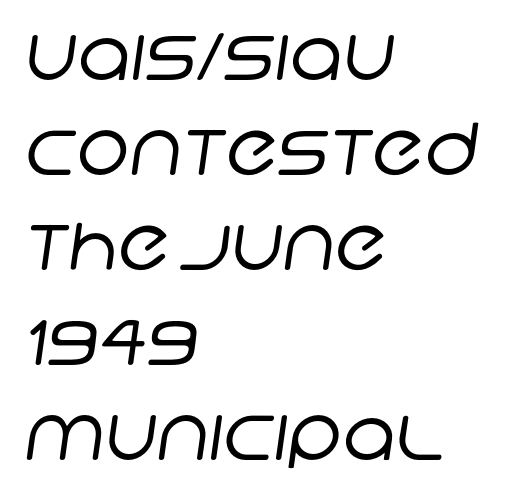
Q: Is the text bold? A: No.
Q: Is the typeface a serif or a sans-serif typeface? A: Sans-serif.
Q: Is the text underlined? A: No.
Q: How is the paragraph aligned? A: Left-aligned.
Q: Is the spacing between letters normal or unusually wide? A: Normal.
Q: Is the spacing between lines tight, normal or loose? A: Normal.
Q: Width (condensed, normal, or wide)? A: Normal.
Q: Stroke contrast? A: Low.
Q: x-height? A: Large.
Q: Monospaced? A: No.
